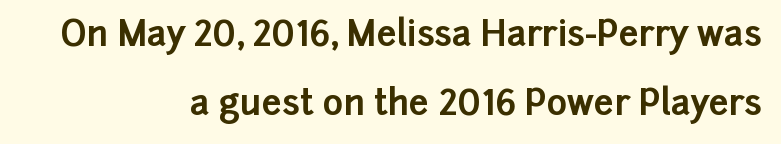
{"serif": "no", "italic": "no", "bold": "yes", "weight": "bold", "width": "normal", "stroke_contrast": "low", "x_height": "medium", "monospaced": "no", "underline": "no", "align": "right", "line_spacing": "loose", "line_spacing_ratio": 1.98, "letter_spacing": "normal", "letter_spacing_em": 0.0, "glyph_px": 35}
